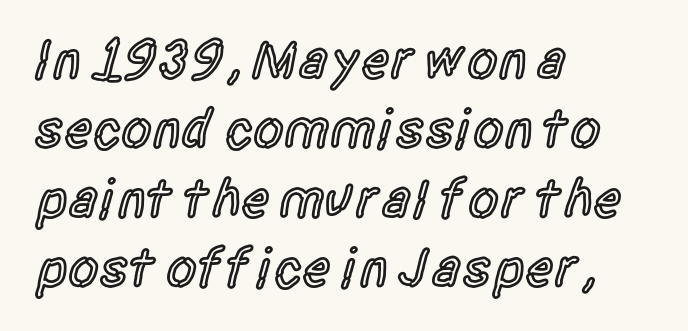
The text block is weighted toward the left margin, trailing off unevenly rightward. Do the characters align in a grid? No, the font is proportional. Does the leading feel generous? No, just average. Look at the bottom of the vertical strokes: they stop flat, with no serifs. Default kerning and tracking; the words read as compact shapes.
